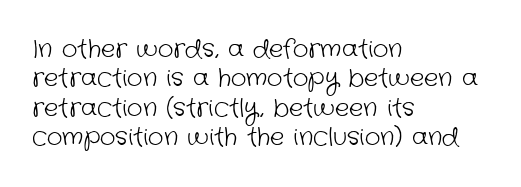
The image shows 24 px text type; set left-aligned, line spacing 1.22x, normal letter spacing, not underlined.
